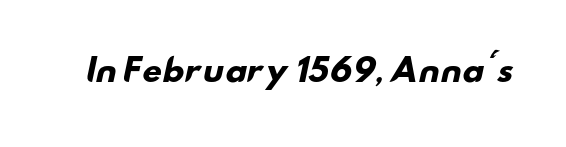
Nobody drew a line under any word here. These lines are rendered in a variable-pitch font. Short note: letters normally spaced. Thick stems and heavy bowls — unmistakably bold.
